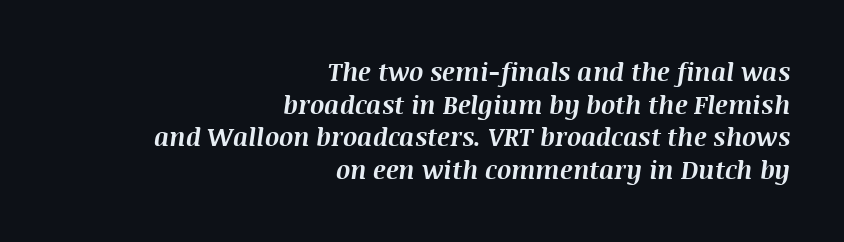
Q: Is the text bold? A: Yes.
Q: Is the text italic (slanted)? A: Yes, it leans right by about 8 degrees.
Q: Is the text underlined? A: No.
Q: How is the paragraph aligned? A: Right-aligned.
Q: Is the spacing between letters normal or unusually wide? A: Normal.
Q: Is the spacing between lines tight, normal or loose? A: Normal.
